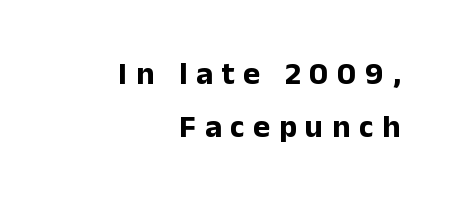
Q: Is the text bold? A: Yes.
Q: Is the text italic (slanted)? A: No, it is upright.
Q: Is the typeface a serif or a sans-serif typeface? A: Sans-serif.
Q: Is the text underlined? A: No.
Q: How is the paragraph aligned? A: Right-aligned.
Q: Is the spacing between letters normal or unusually wide? A: Unusually wide.
Q: Is the spacing between lines tight, normal or loose? A: Normal.
Q: Width (condensed, normal, or wide)? A: Normal.
Q: Stroke contrast? A: Low.
Q: x-height? A: Medium.
Q: Monospaced? A: No.
